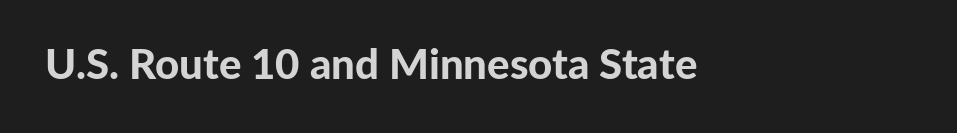
{"serif": "no", "italic": "no", "bold": "yes", "weight": "bold", "width": "normal", "stroke_contrast": "low", "x_height": "medium", "monospaced": "no", "underline": "no", "letter_spacing": "normal", "letter_spacing_em": 0.0, "glyph_px": 42}
